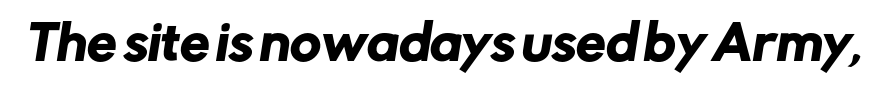
The image shows 47 px sans-serif type; set normal letter spacing, not underlined; low stroke contrast and a medium x-height.
